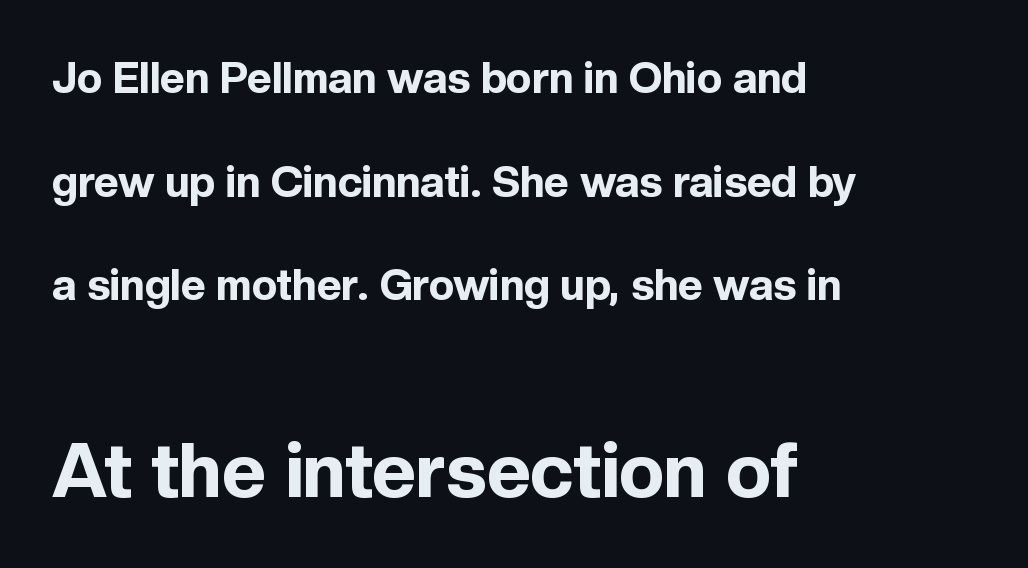
Q: Is the text bold? A: Yes.
Q: Is the text italic (slanted)? A: No, it is upright.
Q: Is the typeface a serif or a sans-serif typeface? A: Sans-serif.
Q: Is the text underlined? A: No.
Q: How is the paragraph aligned? A: Left-aligned.
Q: Is the spacing between letters normal or unusually wide? A: Normal.
Q: Is the spacing between lines tight, normal or loose? A: Loose.
Q: Which block of text is set in a larger size, the first (top) or the second (bottom)? A: The second (bottom) one.
Q: Width (condensed, normal, or wide)? A: Normal.
Q: x-height? A: Medium.
Q: Monospaced? A: No.
